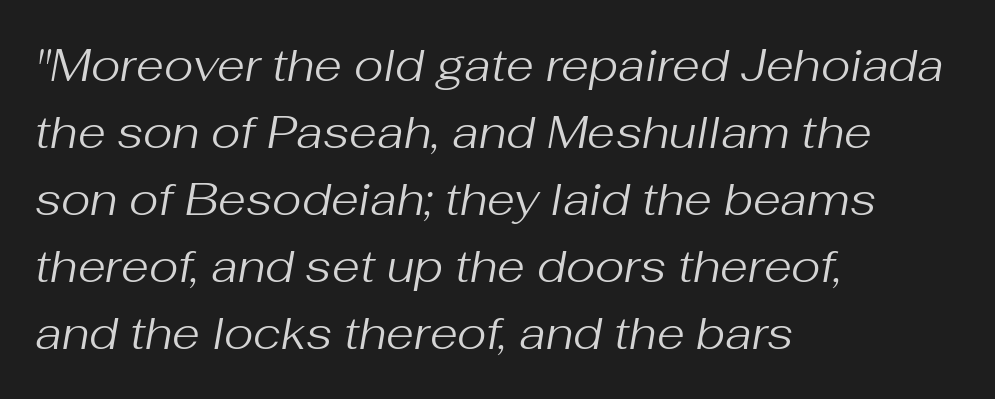
{"italic": "yes", "lean": "right", "slant_degrees": 10, "bold": "no", "weight": "regular", "width": "normal", "stroke_contrast": "medium", "x_height": "medium", "monospaced": "no", "underline": "no", "align": "left", "line_spacing": "normal", "line_spacing_ratio": 1.49, "letter_spacing": "normal", "letter_spacing_em": 0.0, "glyph_px": 45}
